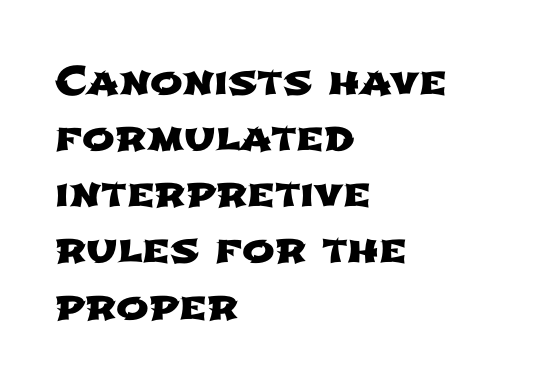
Is this a sans? Yes — the strokes have no serifs. No extra tracking has been applied to these lines. Is the block centered? No — it sits flush against the left margin. Looks like regular typesetting: each glyph gets only the width it needs. The glyphs are unaccompanied by any horizontal stroke below them.
